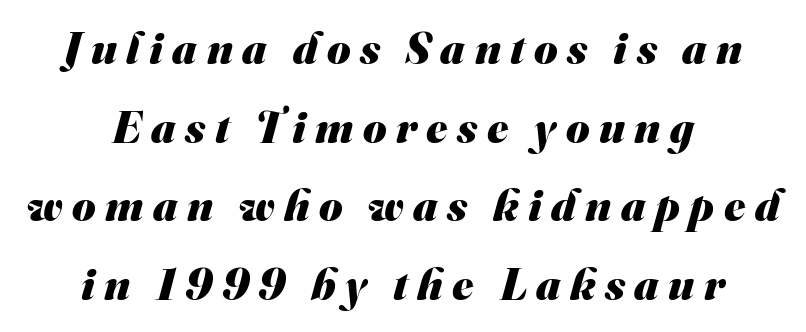
Q: Is the text bold? A: Yes.
Q: Is the typeface a serif or a sans-serif typeface? A: Sans-serif.
Q: Is the text underlined? A: No.
Q: How is the paragraph aligned? A: Centered.
Q: Is the spacing between letters normal or unusually wide? A: Unusually wide.
Q: Width (condensed, normal, or wide)? A: Normal.
Q: Stroke contrast? A: Medium.
Q: x-height? A: Small.
Q: Monospaced? A: No.
